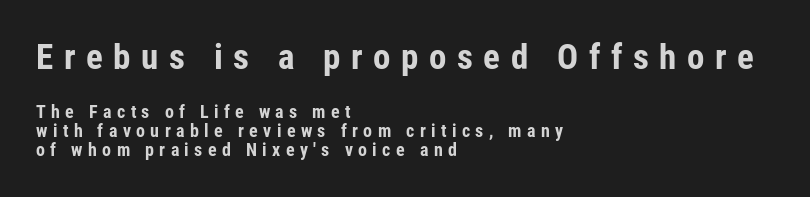
{"serif": "no", "italic": "no", "bold": "yes", "weight": "bold", "width": "condensed", "stroke_contrast": "low", "x_height": "medium", "monospaced": "no", "underline": "no", "align": "left", "line_spacing": "tight", "line_spacing_ratio": 1.05, "letter_spacing": "wide", "letter_spacing_em": 0.3, "larger_block": "first", "size_ratio": 1.94, "glyph_px": 35}
